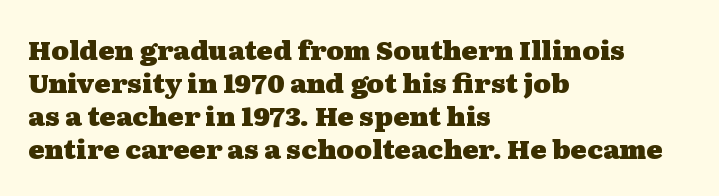
Q: Is the text bold? A: Yes.
Q: Is the text italic (slanted)? A: No, it is upright.
Q: Is the text underlined? A: No.
Q: How is the paragraph aligned? A: Left-aligned.
Q: Is the spacing between letters normal or unusually wide? A: Normal.
